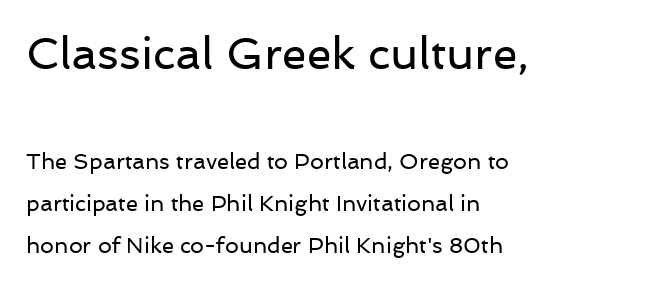
{"serif": "no", "italic": "no", "bold": "no", "weight": "regular", "width": "normal", "stroke_contrast": "low", "x_height": "medium", "monospaced": "no", "underline": "no", "align": "left", "line_spacing": "loose", "line_spacing_ratio": 1.91, "letter_spacing": "normal", "letter_spacing_em": 0.0, "larger_block": "first", "size_ratio": 2.05, "glyph_px": 45}
